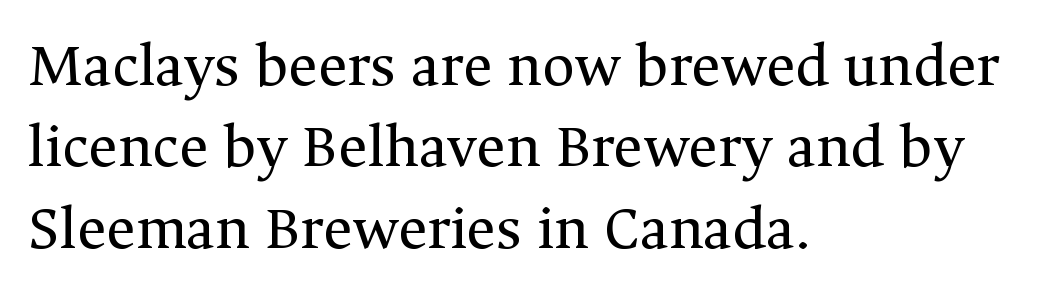
{"serif": "yes", "italic": "no", "bold": "no", "weight": "regular", "width": "normal", "stroke_contrast": "medium", "x_height": "medium", "monospaced": "no", "underline": "no", "align": "left", "line_spacing": "normal", "line_spacing_ratio": 1.29, "letter_spacing": "normal", "letter_spacing_em": 0.0, "glyph_px": 63}
